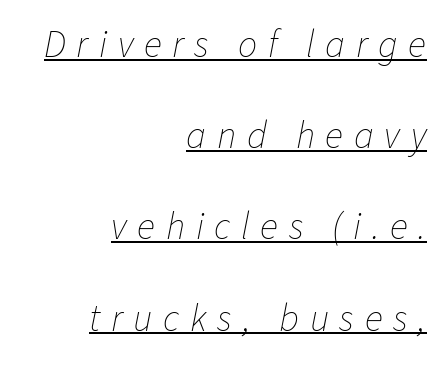
Q: Is the text bold? A: No.
Q: Is the text italic (slanted)? A: Yes, it leans right by about 11 degrees.
Q: Is the text underlined? A: Yes.
Q: How is the paragraph aligned? A: Right-aligned.
Q: Is the spacing between letters normal or unusually wide? A: Unusually wide.
Q: Is the spacing between lines tight, normal or loose? A: Loose.
Q: Width (condensed, normal, or wide)? A: Normal.
Q: Stroke contrast? A: Low.
Q: x-height? A: Medium.
Q: Monospaced? A: No.
